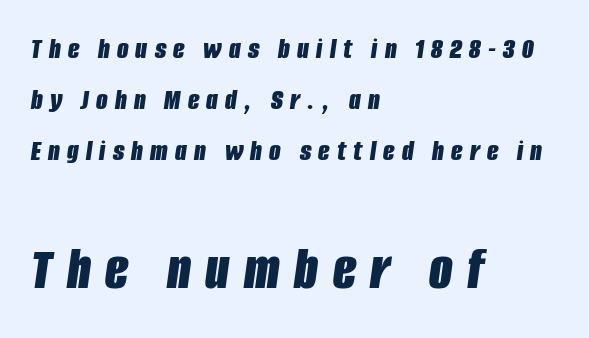
The image shows 61 px bold, condensed type, italic (leaning right); set left-aligned, normal line spacing (1.7x), unusually wide letter spacing (+0.24 em), not underlined; the second (bottom) block is 2.03x larger; low stroke contrast and a large x-height.
